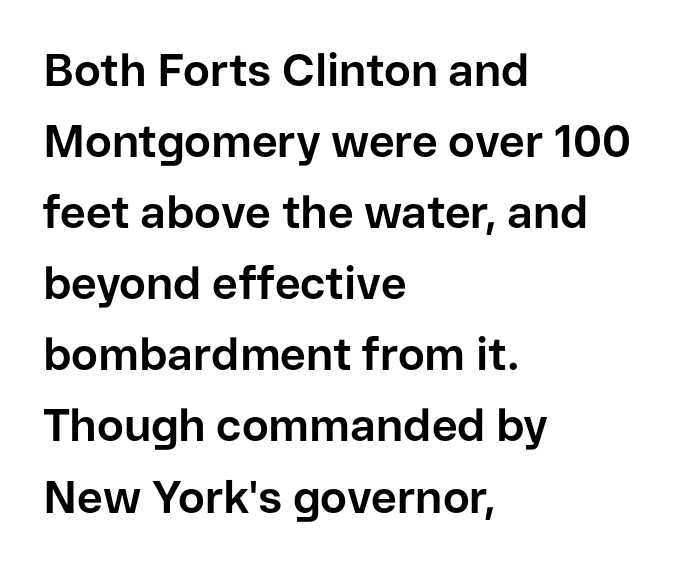
The image shows 45 px bold sans-serif type, upright; set left-aligned, normal line spacing (1.58x), normal letter spacing, not underlined; low stroke contrast and a medium x-height.
